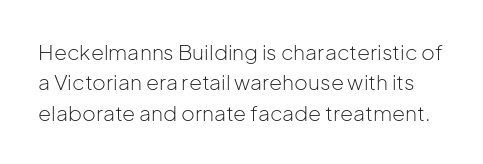
The line texture is even and compact thanks to regular tracking. Rows of type keep a routine distance in the vertical direction. The space directly below the letters is spotless. The letters stand upright; this is a roman face. The strokes carry an ordinary text weight at most.
